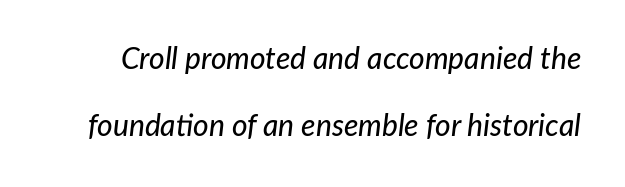
Just letters on the line, the space beneath them empty. Think of a printed novel: that variable character pitch is what you see here. Loosely led — the rows are spread out. How are the letters spaced? Ordinarily, with no added tracking. The letters are slanted; this is an italic face.
